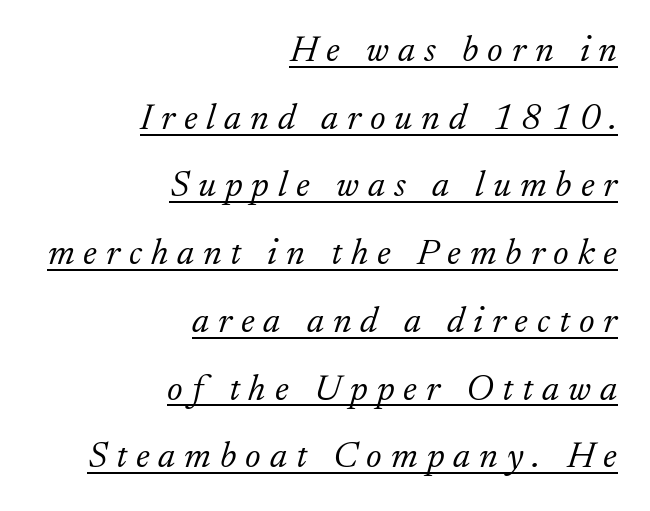
The image shows 37 px light serif type, italic (leaning right); set right-aligned, line spacing 1.83x, unusually wide letter spacing (+0.24 em), underlined; low stroke contrast and a small x-height.
